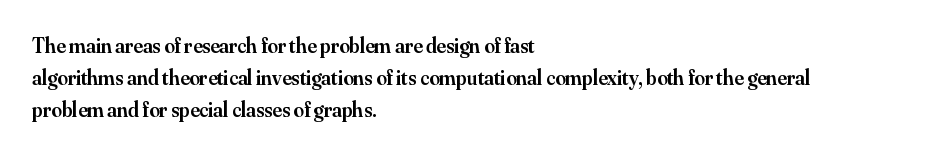
{"italic": "no", "bold": "semi", "underline": "no", "align": "left", "line_spacing": "normal", "line_spacing_ratio": 1.52, "letter_spacing": "normal", "letter_spacing_em": 0.0, "glyph_px": 21}
